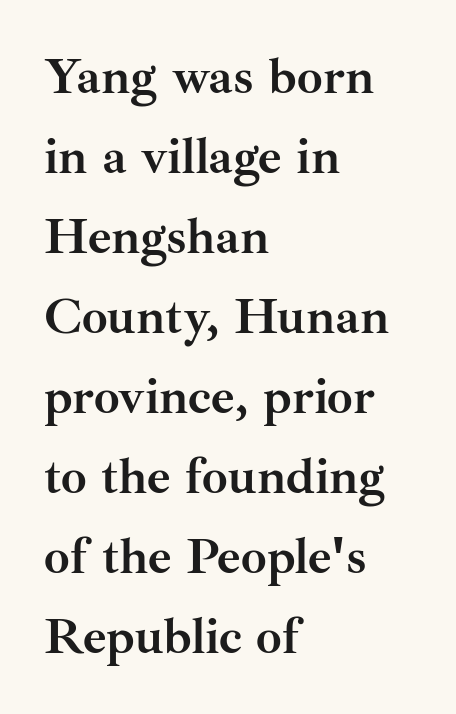
{"serif": "yes", "italic": "no", "bold": "yes", "weight": "semibold", "width": "normal", "stroke_contrast": "medium", "x_height": "small", "monospaced": "no", "underline": "no", "align": "left", "line_spacing": "normal", "line_spacing_ratio": 1.57, "letter_spacing": "normal", "letter_spacing_em": 0.0, "glyph_px": 51}
